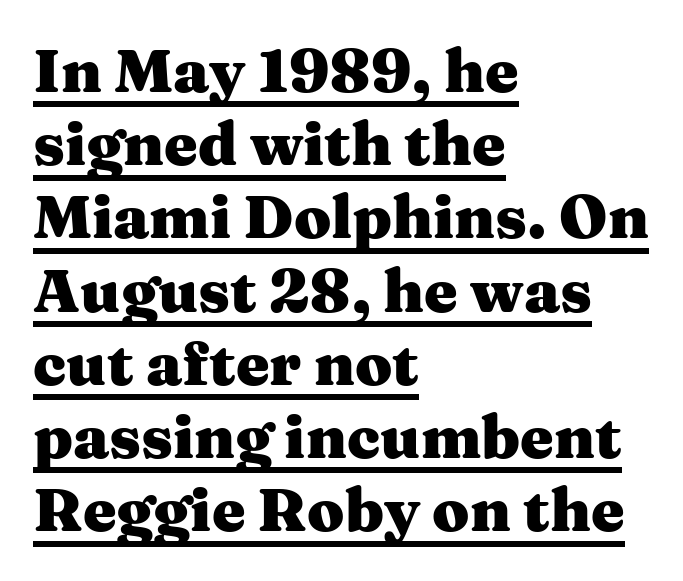
Q: Is the text bold? A: Yes.
Q: Is the text italic (slanted)? A: No, it is upright.
Q: Is the typeface a serif or a sans-serif typeface? A: Serif.
Q: Is the text underlined? A: Yes.
Q: How is the paragraph aligned? A: Left-aligned.
Q: Is the spacing between letters normal or unusually wide? A: Normal.
Q: Width (condensed, normal, or wide)? A: Wide.
Q: Stroke contrast? A: Medium.
Q: x-height? A: Medium.
Q: Monospaced? A: No.
